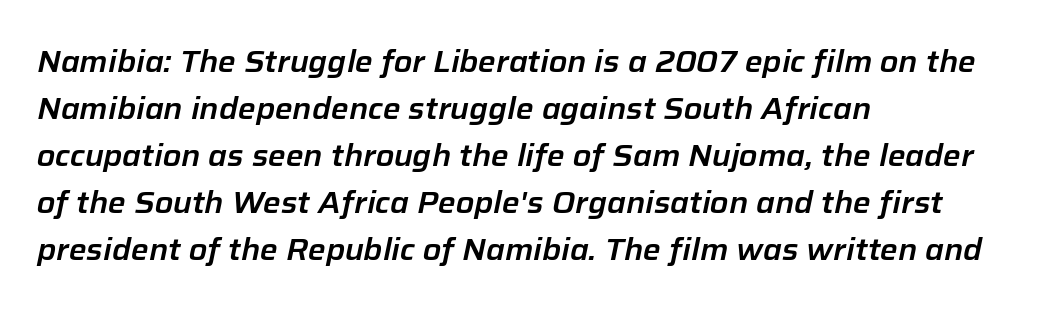
{"italic": "yes", "lean": "right", "slant_degrees": 12, "width": "normal", "stroke_contrast": "low", "x_height": "medium", "monospaced": "no", "underline": "no", "align": "left", "line_spacing": "normal", "line_spacing_ratio": 1.57, "letter_spacing": "normal", "letter_spacing_em": 0.0, "glyph_px": 30}
